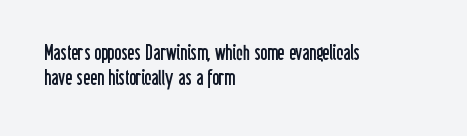
{"italic": "no", "bold": "no", "underline": "no", "align": "left", "line_spacing_ratio": 1.21, "letter_spacing": "normal", "letter_spacing_em": 0.0, "glyph_px": 21}
